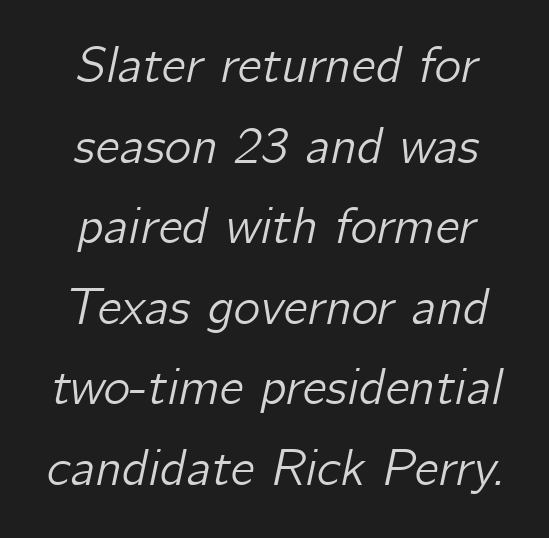
{"italic": "yes", "lean": "right", "slant_degrees": 12, "width": "normal", "stroke_contrast": "low", "x_height": "medium", "monospaced": "no", "underline": "no", "align": "center", "line_spacing": "normal", "line_spacing_ratio": 1.58, "letter_spacing": "normal", "letter_spacing_em": 0.0, "glyph_px": 51}
